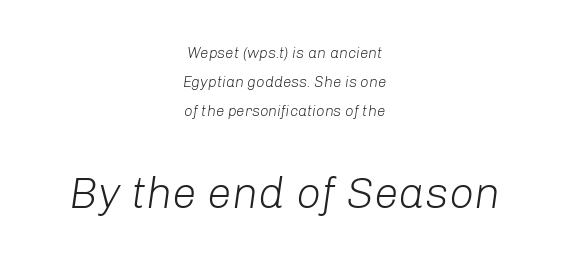
Q: Is the text bold? A: No.
Q: Is the text italic (slanted)? A: Yes, it leans right by about 8 degrees.
Q: Is the text underlined? A: No.
Q: How is the paragraph aligned? A: Centered.
Q: Is the spacing between letters normal or unusually wide? A: Normal.
Q: Is the spacing between lines tight, normal or loose? A: Loose.
Q: Which block of text is set in a larger size, the first (top) or the second (bottom)? A: The second (bottom) one.
Q: Width (condensed, normal, or wide)? A: Normal.
Q: Stroke contrast? A: Low.
Q: x-height? A: Medium.
Q: Monospaced? A: No.
